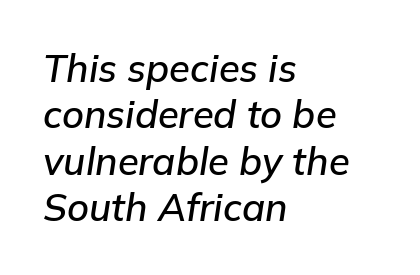
Looking at the ascenders, they clearly lean. Short and long lines alike share a common starting point at left. Spacing verdict: proportional, widths tailored to each character. Rule under the text: the space is simply empty.
